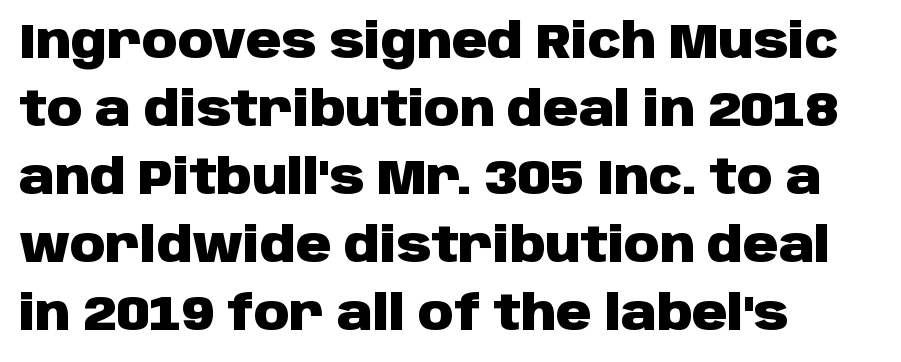
The rendering keeps characters at their native spacing. Visually the block forms a straight wall on the left and a jagged coastline on the right. The passage shown is emphatically bold. The letters advance in unequal steps, a hallmark of proportional type.
